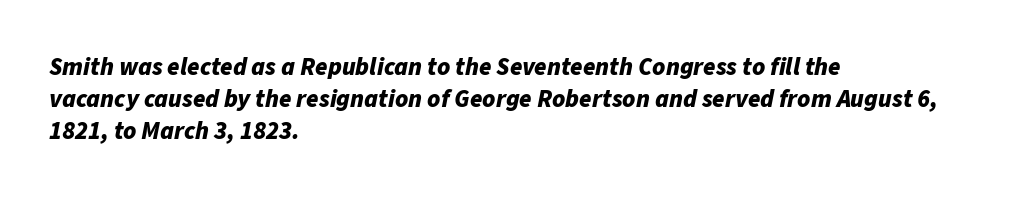
{"italic": "yes", "lean": "right", "slant_degrees": 11, "bold": "yes", "underline": "no", "align": "left", "line_spacing": "normal", "line_spacing_ratio": 1.28, "letter_spacing": "normal", "letter_spacing_em": 0.0, "glyph_px": 25}
